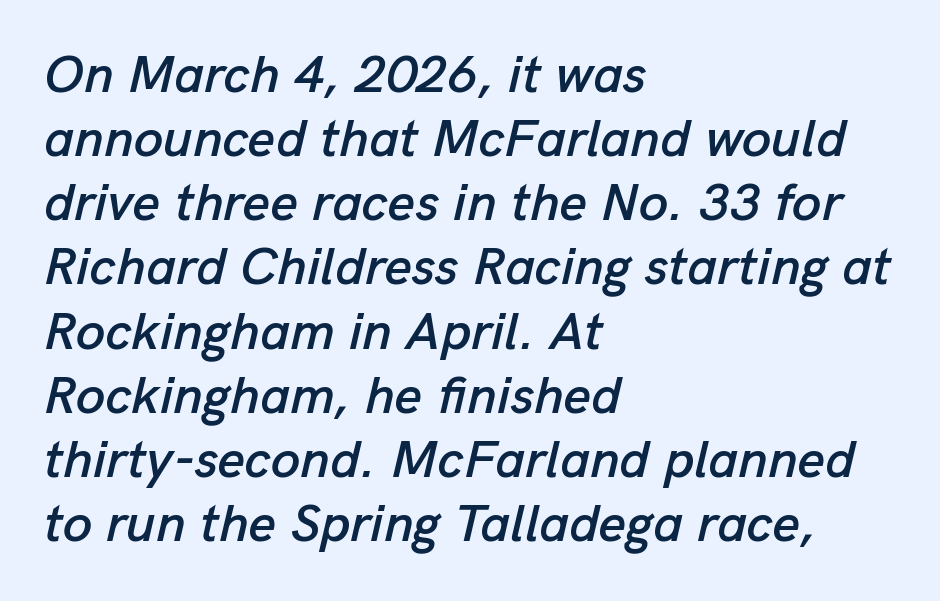
Q: Is the text italic (slanted)? A: Yes, it leans right by about 13 degrees.
Q: Is the text underlined? A: No.
Q: How is the paragraph aligned? A: Left-aligned.
Q: Is the spacing between letters normal or unusually wide? A: Normal.
Q: Width (condensed, normal, or wide)? A: Normal.
Q: Stroke contrast? A: Low.
Q: x-height? A: Medium.
Q: Monospaced? A: No.
